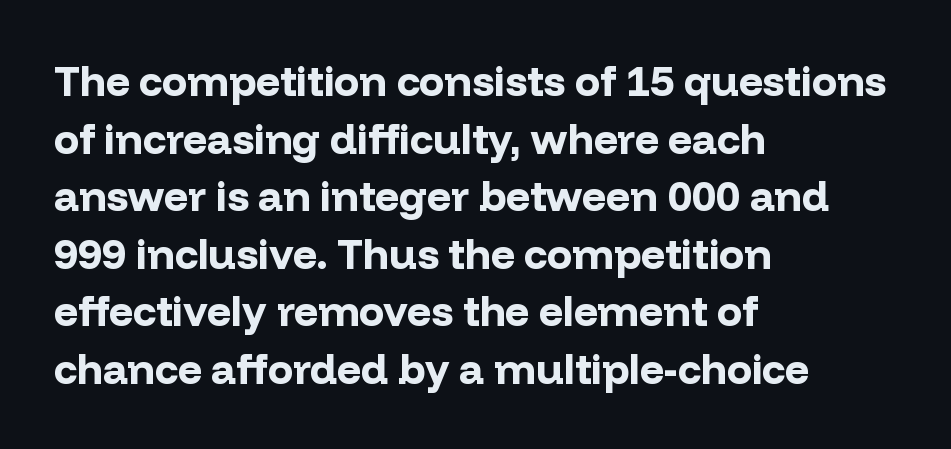
A typesetter would call this leading conventional body-copy spacing. The letters sit at their default tracking, neither squeezed nor spread. The designer went with a sans here, leaving each stem footless. The passage shown is emphatically bold. Every stem runs plumb, perpendicular to the baseline. Decoration check: the copy has no underline.
